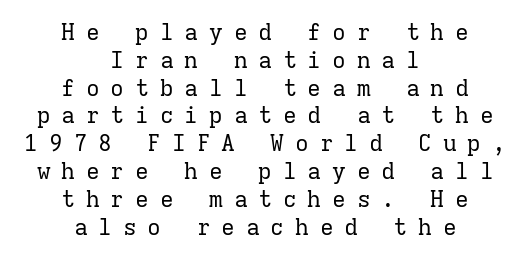
{"italic": "no", "bold": "no", "underline": "no", "align": "center", "line_spacing_ratio": 1.21, "letter_spacing": "wide", "letter_spacing_em": 0.47, "glyph_px": 23}
